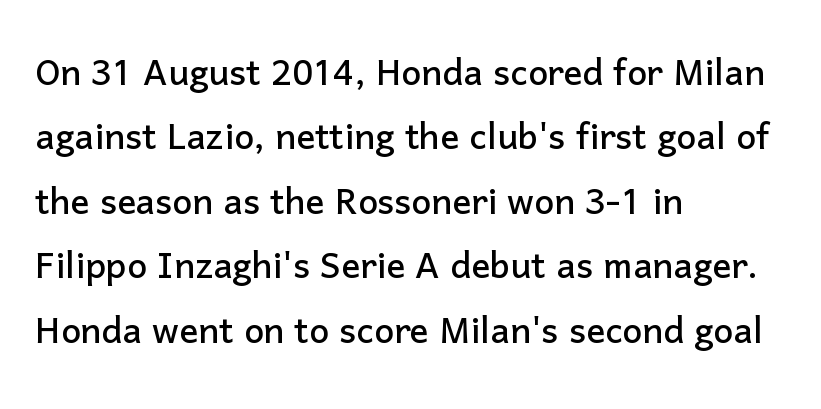
The rendering uses natural spacing where letterforms have individual widths. The space beneath each line is pristine and unruled. A student would call this left alignment; a typographer would say flush left, rag right. The tracking reads as untouched default to a designer's eye.
